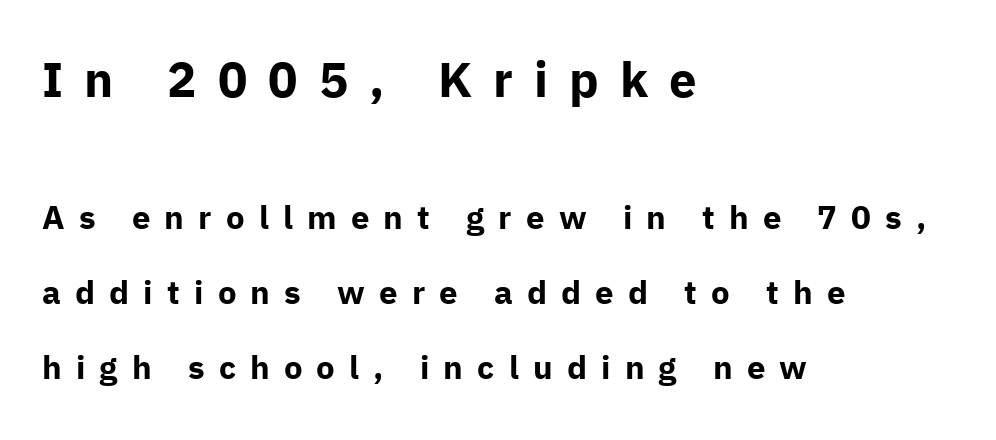
The image shows 49 px bold sans-serif type, upright; set left-aligned, loose line spacing (2.27x), unusually wide letter spacing (+0.43 em), not underlined; the first (top) block is 1.48x larger; low stroke contrast and a medium x-height.
